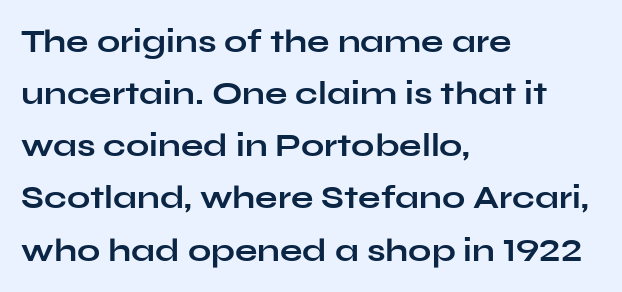
Q: Is the text bold? A: Yes.
Q: Is the text italic (slanted)? A: No, it is upright.
Q: Is the typeface a serif or a sans-serif typeface? A: Sans-serif.
Q: Is the text underlined? A: No.
Q: How is the paragraph aligned? A: Left-aligned.
Q: Is the spacing between letters normal or unusually wide? A: Normal.
Q: Is the spacing between lines tight, normal or loose? A: Normal.
Q: Width (condensed, normal, or wide)? A: Wide.
Q: Stroke contrast? A: Low.
Q: x-height? A: Medium.
Q: Monospaced? A: No.
